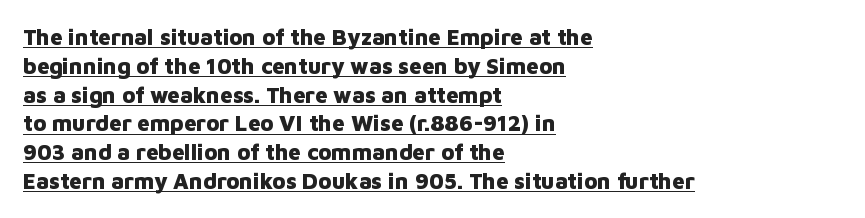
The sample's only ornament is a line tracing under the words. Does extra space separate the letters? No, they use regular spacing. Typesetter's note: full bold, strokes at maximum text heaviness. Alignment: flush left. Whoever set this chose a conventional vertical rhythm.
